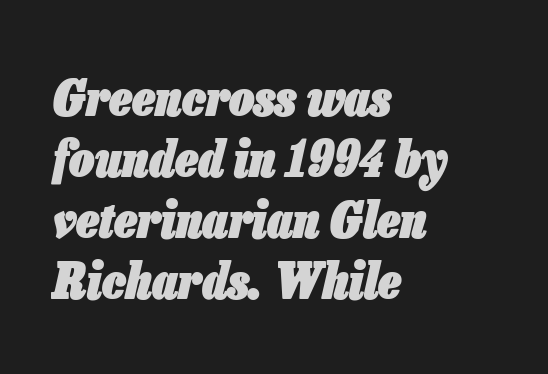
{"italic": "yes", "lean": "right", "slant_degrees": 13, "bold": "yes", "weight": "heavy", "width": "condensed", "stroke_contrast": "low", "x_height": "medium", "monospaced": "no", "underline": "no", "align": "left", "line_spacing_ratio": 1.22, "letter_spacing": "normal", "letter_spacing_em": 0.0, "glyph_px": 50}
